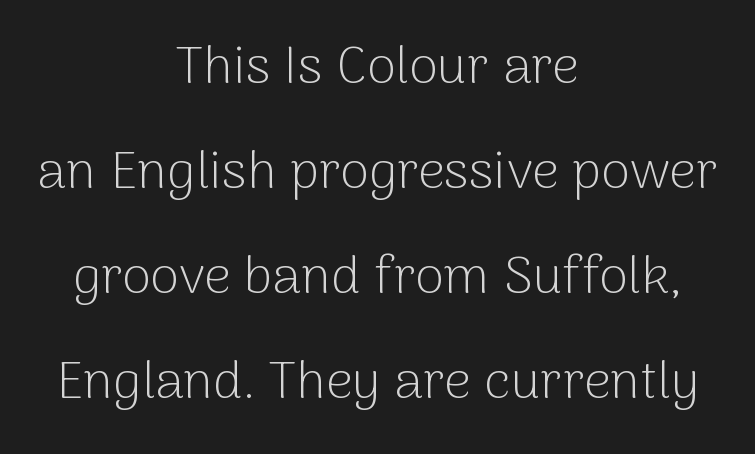
Q: Is the text bold? A: No.
Q: Is the text italic (slanted)? A: No, it is upright.
Q: Is the typeface a serif or a sans-serif typeface? A: Sans-serif.
Q: Is the text underlined? A: No.
Q: How is the paragraph aligned? A: Centered.
Q: Is the spacing between letters normal or unusually wide? A: Normal.
Q: Is the spacing between lines tight, normal or loose? A: Loose.
Q: Width (condensed, normal, or wide)? A: Normal.
Q: Stroke contrast? A: Low.
Q: x-height? A: Medium.
Q: Monospaced? A: No.
